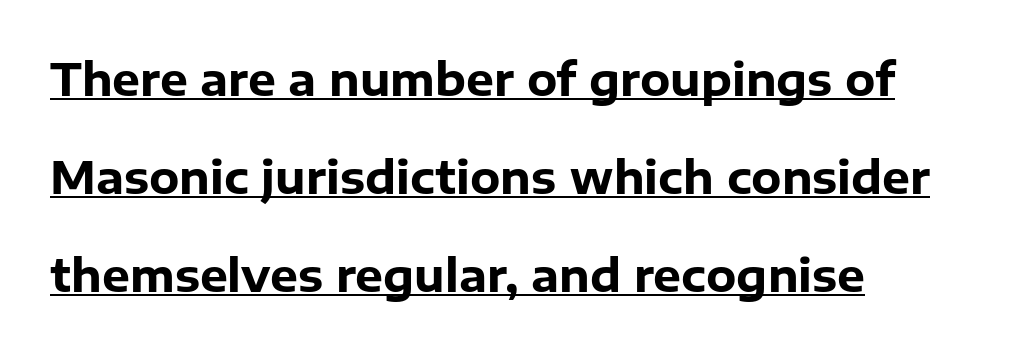
{"serif": "no", "italic": "no", "bold": "yes", "weight": "heavy", "width": "normal", "stroke_contrast": "low", "x_height": "medium", "monospaced": "no", "underline": "yes", "align": "left", "line_spacing": "loose", "line_spacing_ratio": 2.23, "letter_spacing": "normal", "letter_spacing_em": 0.0, "glyph_px": 44}
